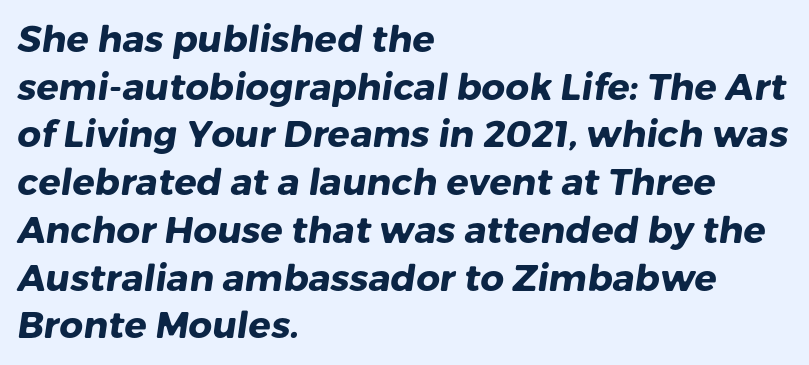
The glyphs in this specimen are sans serif. Look at the stroke-to-counter ratio: heavy, a bold. The gaps between neighbouring characters are ordinary and unremarkable. Varying glyph widths throughout — classic text-font behaviour. Whoever set this chose a conventional vertical rhythm. These lines stack with their left ends in a neat column.
